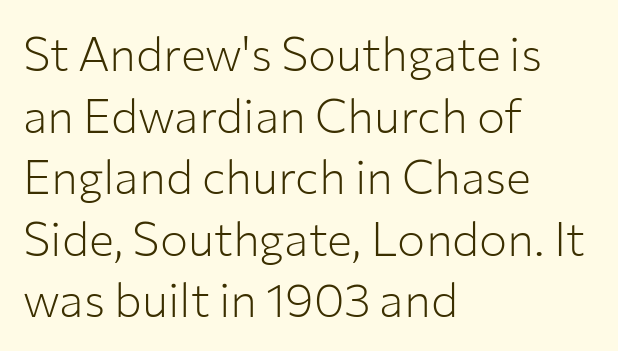
The image shows 47 px light sans-serif type, upright; set left-aligned, normal line spacing (1.31x), normal letter spacing, not underlined; low stroke contrast and a medium x-height.
